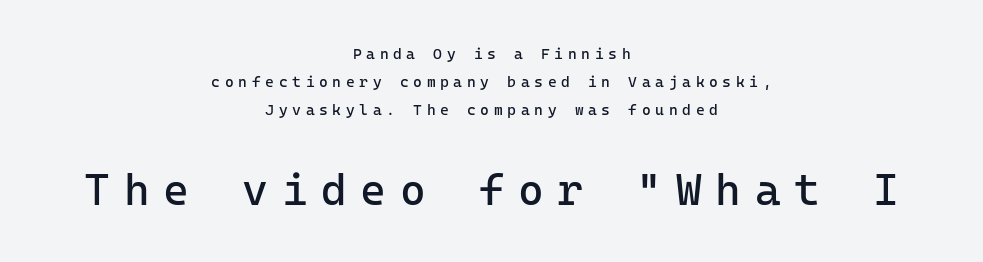
{"serif": "no", "italic": "no", "bold": "no", "weight": "regular", "width": "normal", "stroke_contrast": "low", "x_height": "medium", "monospaced": "yes", "underline": "no", "align": "center", "line_spacing_ratio": 1.87, "letter_spacing": "wide", "letter_spacing_em": 0.31, "larger_block": "second", "size_ratio": 2.93, "glyph_px": 44}
